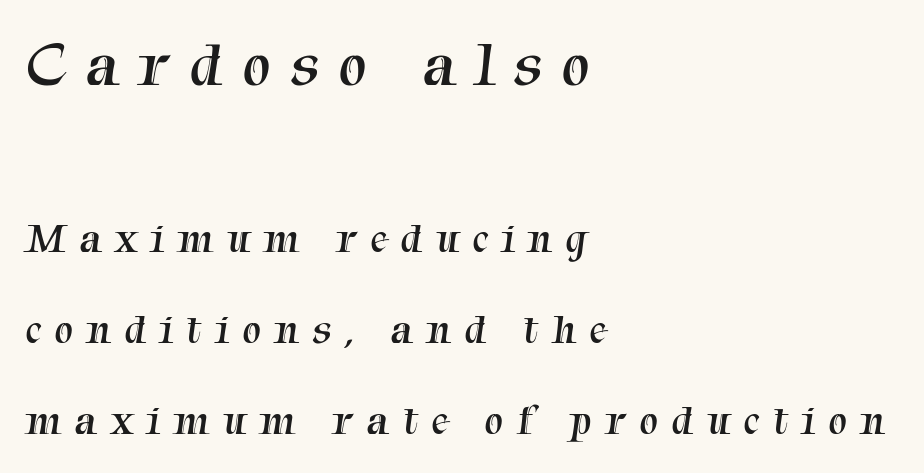
Two sizes are in play, and the larger belongs to the first block. Is this a fixed-width face? No — the glyphs have proportional, varying widths. The passage is arranged the way most books set body copy — flush left. To sum up the face: it has serifs. Substantial extra tracking has been applied to these lines.
